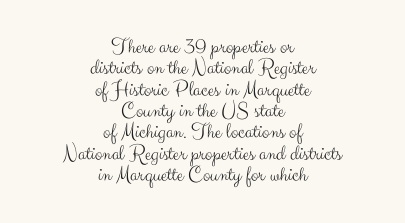
The image shows 22 px text type; set centered, tight line spacing (0.97x), normal letter spacing, not underlined.
